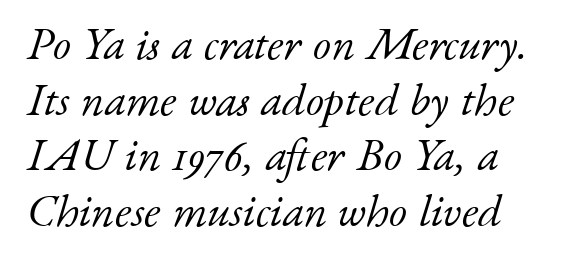
The image shows 46 px light serif type, italic (leaning right); set line spacing 1.21x, normal letter spacing, not underlined; low stroke contrast and a small x-height.
